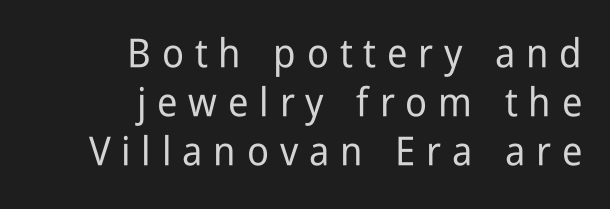
The type family on display is of the sans-serif kind. Character widths vary here, with narrow letters taking less room than wide ones. The gap between lines stays unmarked. There is plenty of visible air inserted between adjacent glyphs.
